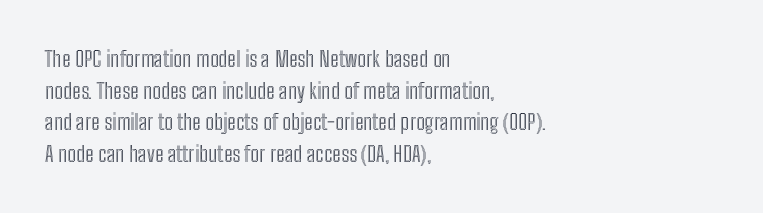
Q: Is the text italic (slanted)? A: No, it is upright.
Q: Is the text underlined? A: No.
Q: How is the paragraph aligned? A: Left-aligned.
Q: Is the spacing between letters normal or unusually wide? A: Normal.
Q: Is the spacing between lines tight, normal or loose? A: Normal.
